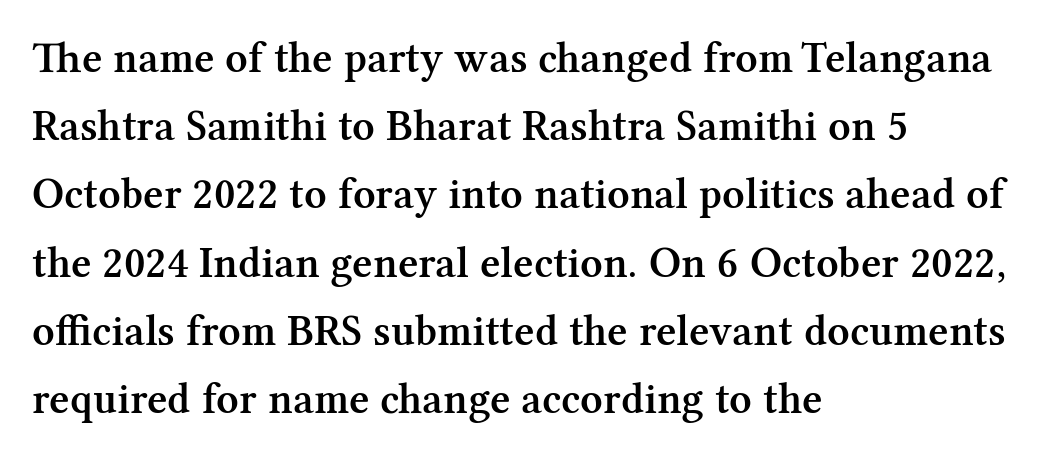
The image shows 44 px semibold serif type, upright; set left-aligned, normal line spacing (1.55x), normal letter spacing, not underlined; medium stroke contrast and a medium x-height.
